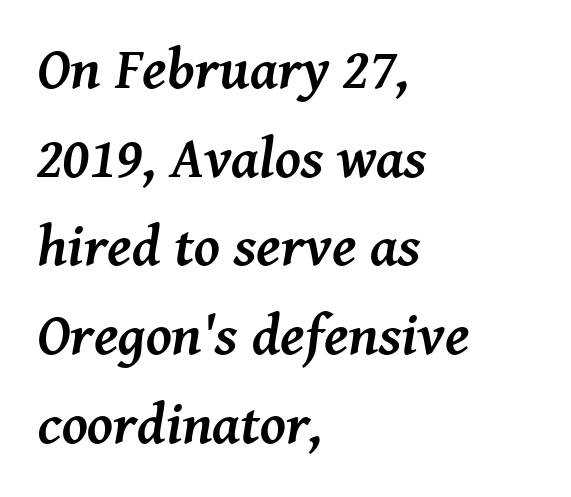
{"serif": "yes", "italic": "yes", "lean": "right", "slant_degrees": 8, "bold": "yes", "weight": "semibold", "width": "normal", "stroke_contrast": "medium", "x_height": "medium", "monospaced": "no", "underline": "no", "align": "left", "line_spacing": "normal", "line_spacing_ratio": 1.53, "letter_spacing": "normal", "letter_spacing_em": 0.0, "glyph_px": 58}
